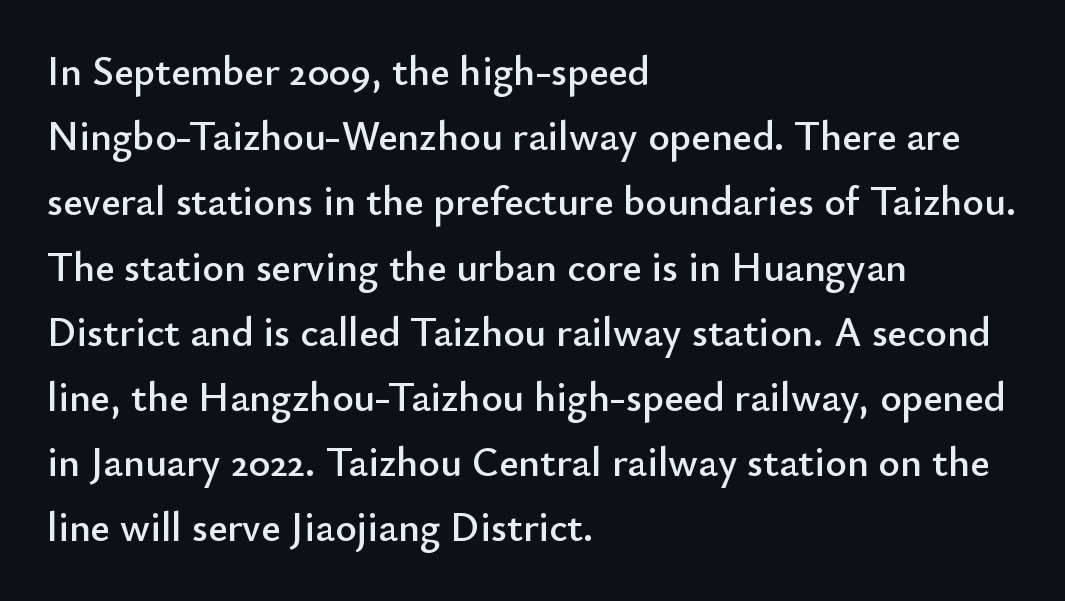
The image shows 41 px sans-serif type, upright; set left-aligned, normal line spacing (1.59x), normal letter spacing, not underlined; low stroke contrast and a small x-height.
